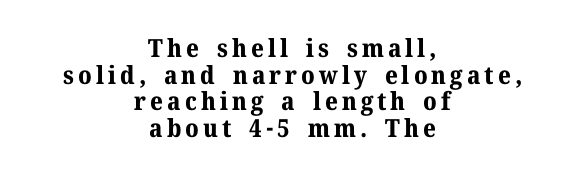
The image shows 25 px bold type, upright; set centered, tight line spacing (1.07x), not underlined.
